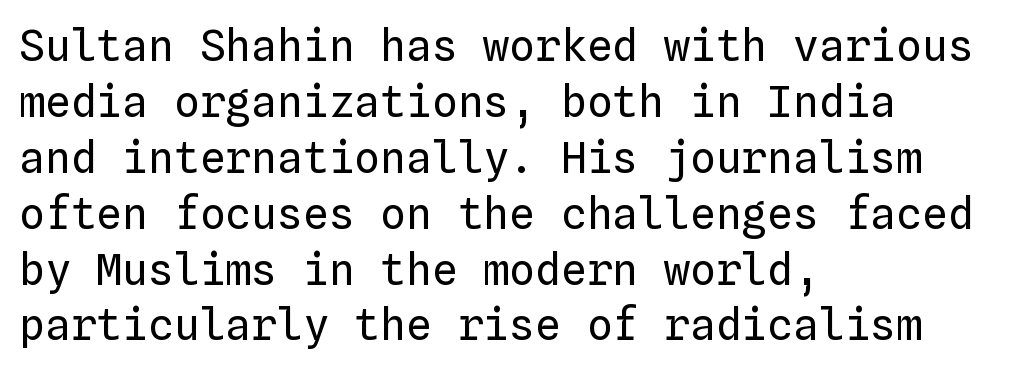
The line texture is even and compact thanks to regular tracking. Style check: upright. Horizontal bands of white between lines are of average thickness. Monospaced: the letters line up in strict vertical columns.
